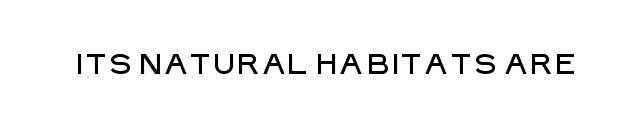
{"serif": "no", "italic": "no", "width": "normal", "stroke_contrast": "low", "x_height": "large", "monospaced": "no", "underline": "no", "letter_spacing": "normal", "letter_spacing_em": 0.0, "glyph_px": 29}
